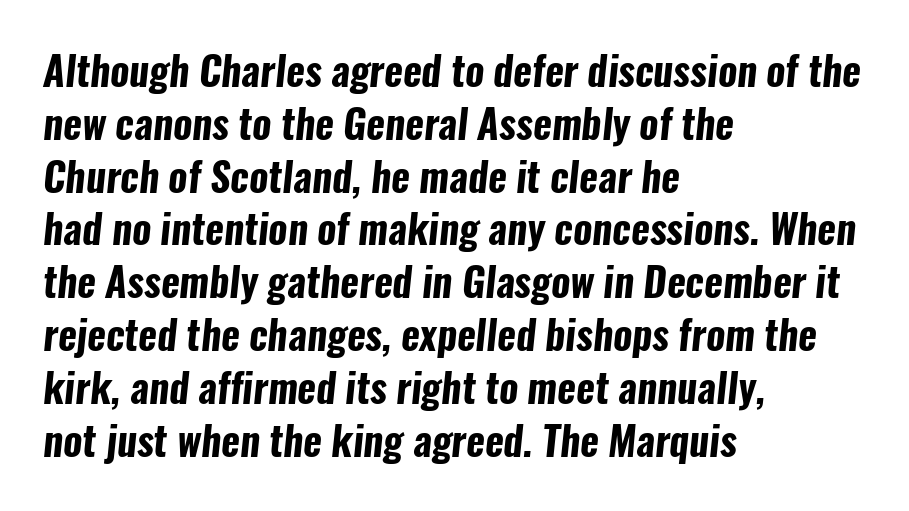
{"serif": "no", "bold": "yes", "weight": "bold", "width": "condensed", "stroke_contrast": "low", "x_height": "medium", "monospaced": "no", "underline": "no", "align": "left", "line_spacing": "normal", "line_spacing_ratio": 1.32, "letter_spacing": "normal", "letter_spacing_em": 0.0, "glyph_px": 40}
